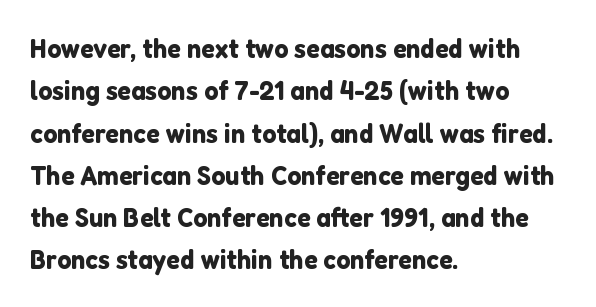
{"serif": "no", "italic": "no", "width": "normal", "stroke_contrast": "low", "x_height": "medium", "monospaced": "no", "underline": "no", "align": "left", "line_spacing": "normal", "line_spacing_ratio": 1.51, "letter_spacing": "normal", "letter_spacing_em": 0.0, "glyph_px": 28}
